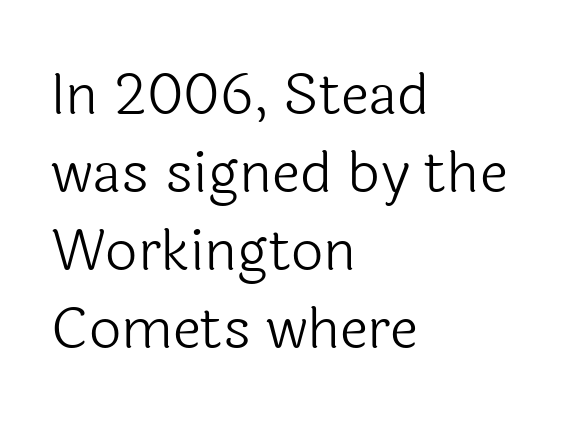
The image shows 57 px light sans-serif type, upright; set left-aligned, normal line spacing (1.37x), normal letter spacing, not underlined; a medium x-height.
